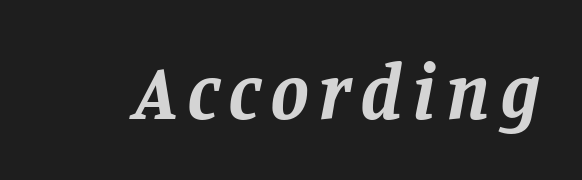
The image shows 78 px bold serif type, italic (leaning right); set not underlined; low stroke contrast and a large x-height.
